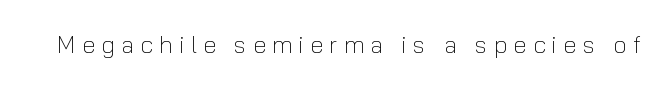
{"italic": "no", "bold": "no", "underline": "no", "letter_spacing": "wide", "letter_spacing_em": 0.26, "glyph_px": 24}
